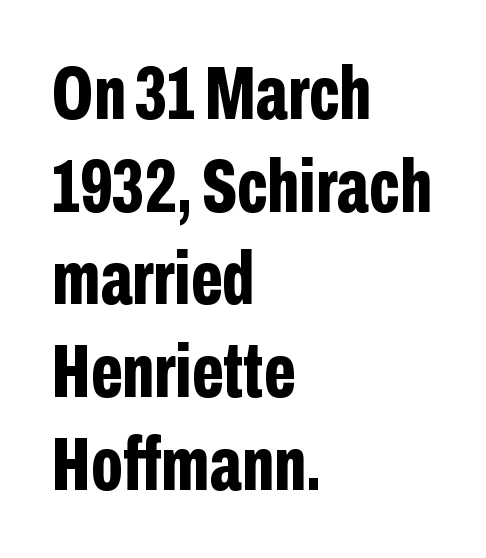
The image shows 76 px bold, condensed sans-serif type, upright; set left-aligned, line spacing 1.22x, normal letter spacing, not underlined; low stroke contrast and a medium x-height.
